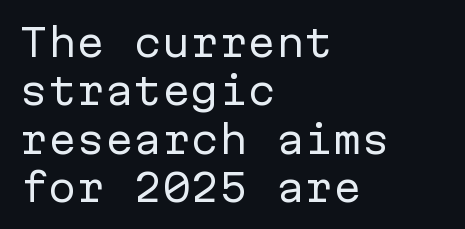
Ink coverage per letter is moderate at most. Tall strokes in this sample are plumb rather than angled. Each row of text sits above clean, open space. Spacing between characters is what you'd get straight out of the box.
